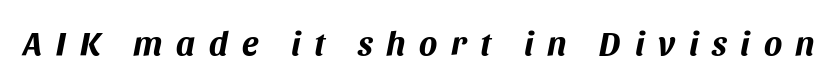
The font is running at its bold setting. Inter-character spacing is expanded well beyond the font's built-in metrics. Just letters on the line, the space beneath them empty. Spacing verdict: proportional, widths tailored to each character. Does the lettering tilt? It does — this is italic.
